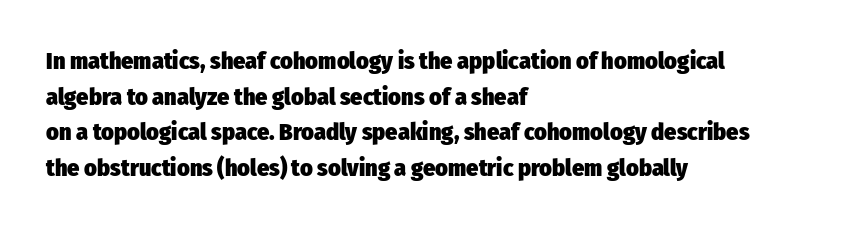
The image shows 24 px bold type, upright; set left-aligned, normal line spacing (1.48x), normal letter spacing, not underlined.
